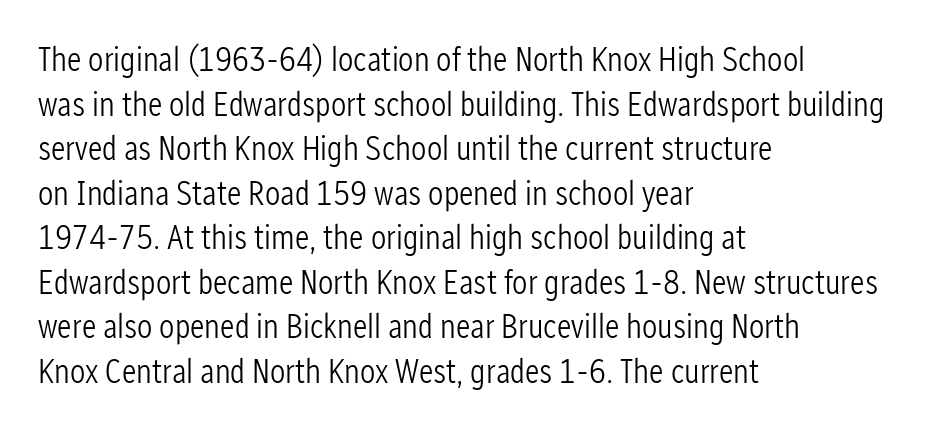
{"serif": "no", "italic": "no", "bold": "no", "weight": "light", "width": "condensed", "stroke_contrast": "low", "x_height": "medium", "monospaced": "no", "underline": "no", "align": "left", "line_spacing": "normal", "line_spacing_ratio": 1.31, "letter_spacing": "normal", "letter_spacing_em": 0.0, "glyph_px": 34}
